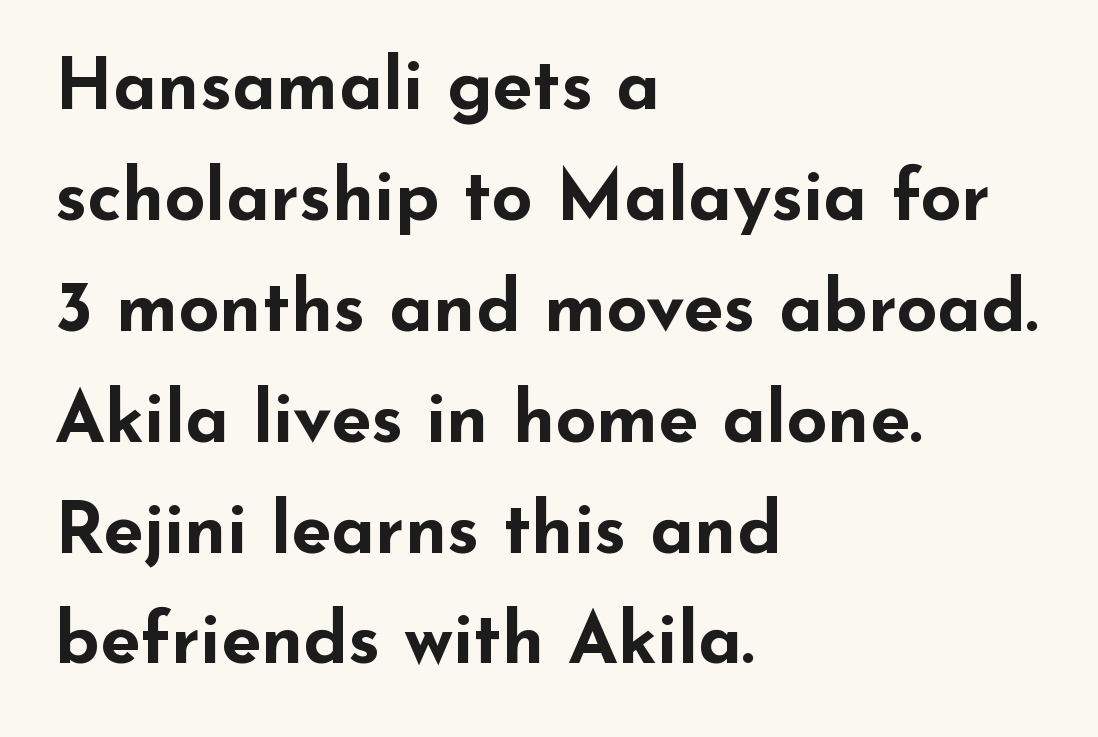
Which margin do the lines hug? The left one — the right edge is uneven. A sans-serif font was chosen for this passage. Plenty of ink on the page — the face is bold. You could call the tracking neutral — neither tight nor loose. Note the varied advance widths — an 'i' is clearly narrower than an 'm'. In terms of posture, this sample is upright.
